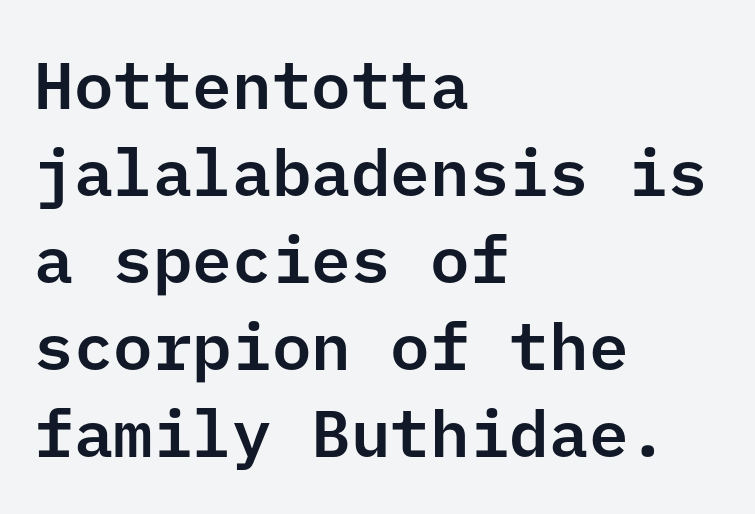
Q: Is the text italic (slanted)? A: No, it is upright.
Q: Is the typeface a serif or a sans-serif typeface? A: Sans-serif.
Q: Is the text underlined? A: No.
Q: How is the paragraph aligned? A: Left-aligned.
Q: Is the spacing between letters normal or unusually wide? A: Normal.
Q: Is the spacing between lines tight, normal or loose? A: Normal.
Q: Width (condensed, normal, or wide)? A: Normal.
Q: Stroke contrast? A: Low.
Q: x-height? A: Medium.
